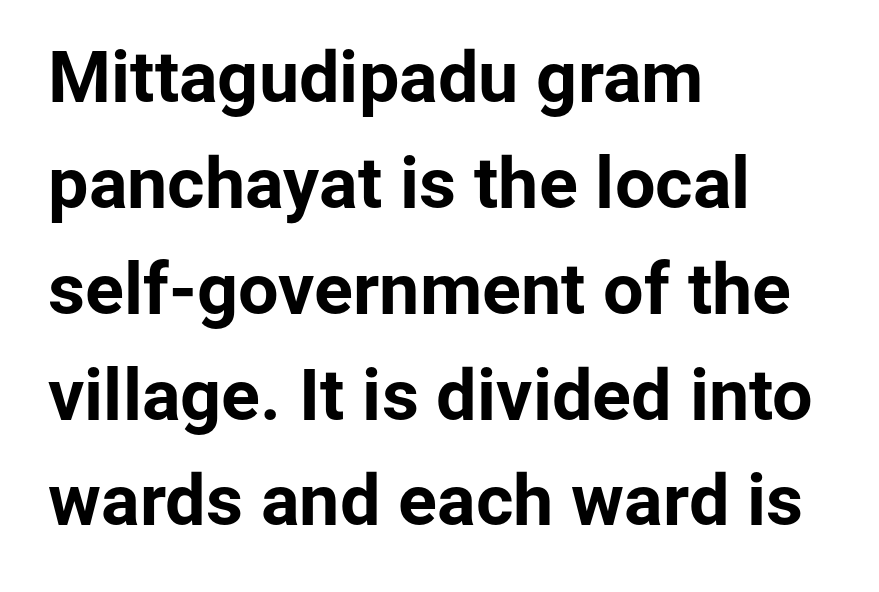
{"serif": "no", "italic": "no", "bold": "yes", "weight": "bold", "width": "normal", "stroke_contrast": "low", "x_height": "medium", "monospaced": "no", "underline": "no", "align": "left", "line_spacing": "normal", "line_spacing_ratio": 1.47, "letter_spacing": "normal", "letter_spacing_em": 0.0, "glyph_px": 72}
